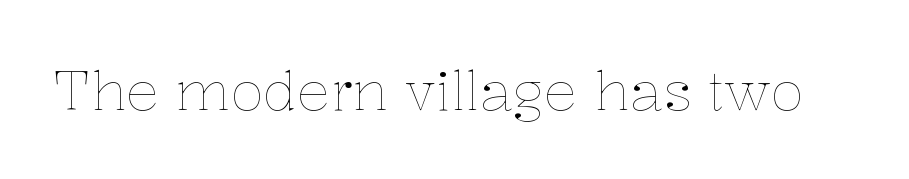
{"italic": "no", "bold": "no", "weight": "thin", "width": "normal", "stroke_contrast": "low", "x_height": "medium", "monospaced": "no", "underline": "no", "letter_spacing": "normal", "letter_spacing_em": 0.0, "glyph_px": 55}
